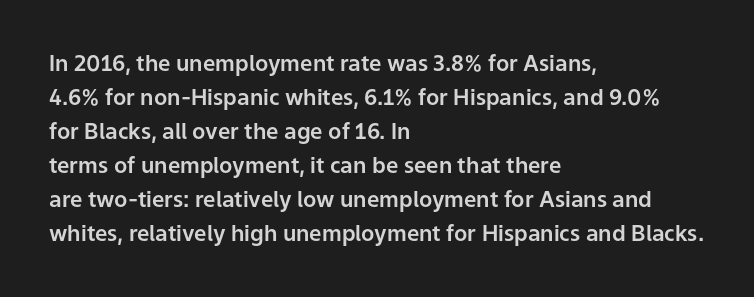
The image shows 22 px text type, upright; set left-aligned, normal line spacing (1.55x), normal letter spacing, not underlined.
